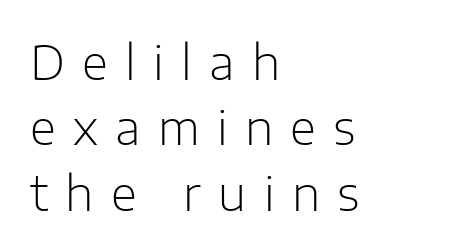
{"serif": "no", "italic": "no", "bold": "no", "weight": "light", "width": "normal", "stroke_contrast": "low", "x_height": "medium", "monospaced": "no", "underline": "no", "align": "left", "line_spacing": "normal", "line_spacing_ratio": 1.36, "letter_spacing": "wide", "letter_spacing_em": 0.36, "glyph_px": 48}
